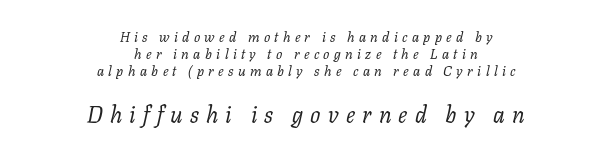
The image shows 23 px text type, italic (leaning right); set centered, line spacing 1.22x, unusually wide letter spacing (+0.31 em), not underlined; the second (bottom) block is 1.64x larger.
